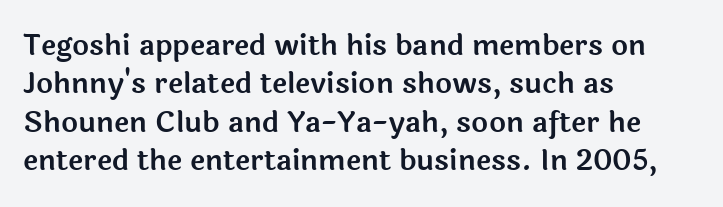
Q: Is the text italic (slanted)? A: No, it is upright.
Q: Is the typeface a serif or a sans-serif typeface? A: Sans-serif.
Q: Is the text underlined? A: No.
Q: How is the paragraph aligned? A: Left-aligned.
Q: Is the spacing between letters normal or unusually wide? A: Normal.
Q: Is the spacing between lines tight, normal or loose? A: Normal.
Q: Width (condensed, normal, or wide)? A: Normal.
Q: x-height? A: Medium.
Q: Monospaced? A: No.
